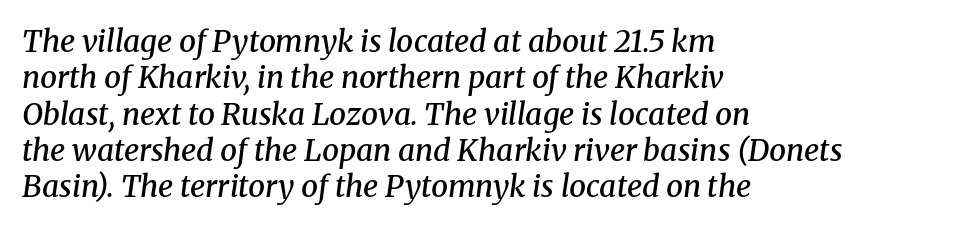
Do the characters align in a grid? No, the font is proportional. The foot of each line stays bare and open. Look at the tracking — it's just the regular setting, nothing added. There's an unmistakable incline to the writing here.
